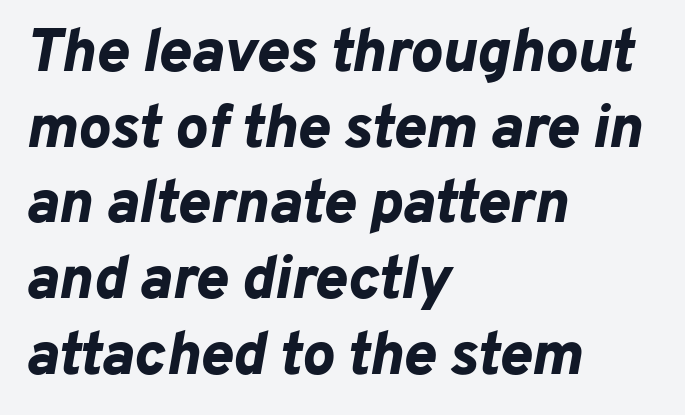
{"italic": "yes", "lean": "right", "slant_degrees": 10, "bold": "yes", "weight": "bold", "width": "normal", "stroke_contrast": "low", "x_height": "medium", "monospaced": "no", "underline": "no", "align": "left", "line_spacing_ratio": 1.24, "letter_spacing": "normal", "letter_spacing_em": 0.0, "glyph_px": 61}
